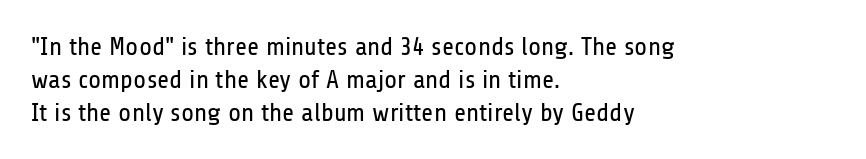
The image shows 26 px text type, upright; set left-aligned, normal line spacing (1.26x), normal letter spacing, not underlined.
